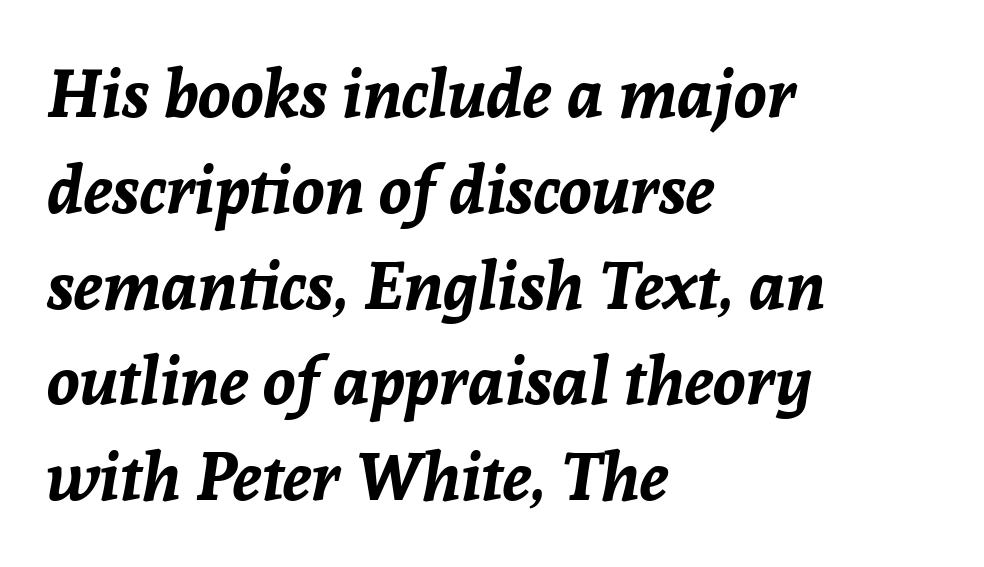
The image shows 67 px bold type, italic (leaning right); set left-aligned, normal line spacing (1.43x), normal letter spacing, not underlined; low stroke contrast and a medium x-height.
